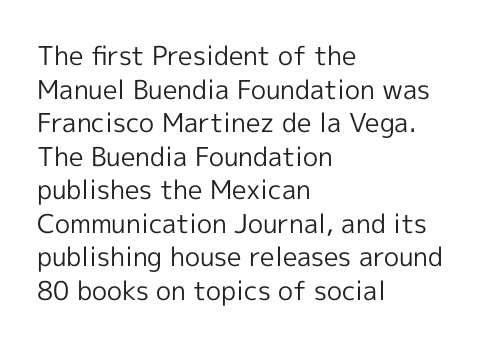
Q: Is the text bold? A: No.
Q: Is the text italic (slanted)? A: No, it is upright.
Q: Is the text underlined? A: No.
Q: How is the paragraph aligned? A: Left-aligned.
Q: Is the spacing between letters normal or unusually wide? A: Normal.
Q: Is the spacing between lines tight, normal or loose? A: Normal.
